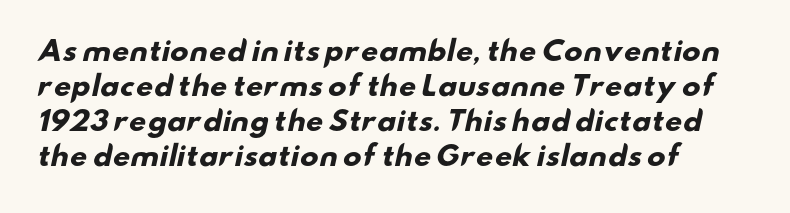
The image shows 27 px bold type; set left-aligned, normal line spacing (1.3x), normal letter spacing, not underlined.
